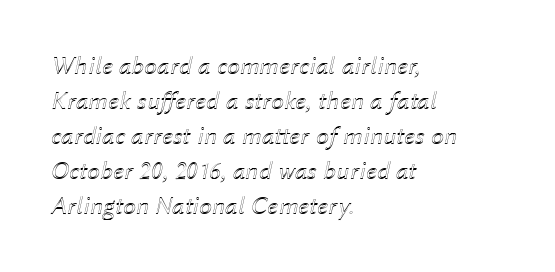
Compared with typical body copy, the letter spacing here is the same. The setting favours the left margin, as ordinary paragraphs usually do. Anything drawn beneath the words? Only blank space. Does the lettering tilt? It does — this is italic.
